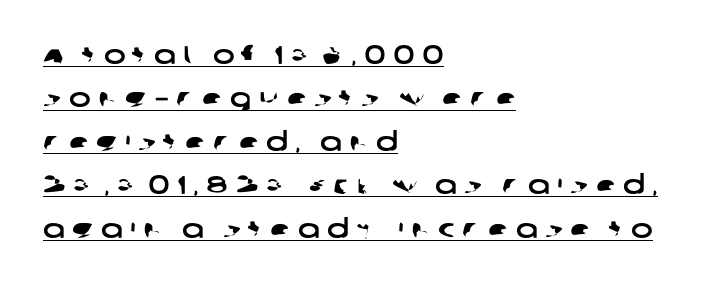
Q: Is the text underlined? A: Yes.
Q: How is the paragraph aligned? A: Left-aligned.
Q: Is the spacing between letters normal or unusually wide? A: Unusually wide.
Q: Is the spacing between lines tight, normal or loose? A: Normal.
